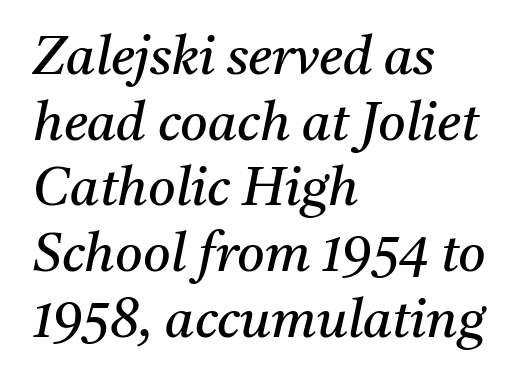
The image shows 53 px regular-weight serif type, italic (leaning right); set left-aligned, line spacing 1.24x, normal letter spacing, not underlined; medium stroke contrast and a medium x-height.
